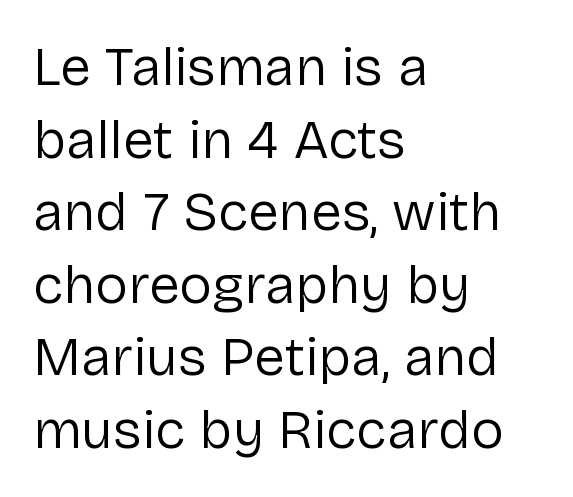
Q: Is the text bold? A: No.
Q: Is the text italic (slanted)? A: No, it is upright.
Q: Is the typeface a serif or a sans-serif typeface? A: Sans-serif.
Q: Is the text underlined? A: No.
Q: How is the paragraph aligned? A: Left-aligned.
Q: Is the spacing between letters normal or unusually wide? A: Normal.
Q: Is the spacing between lines tight, normal or loose? A: Normal.
Q: Width (condensed, normal, or wide)? A: Normal.
Q: Stroke contrast? A: Low.
Q: x-height? A: Medium.
Q: Monospaced? A: No.
